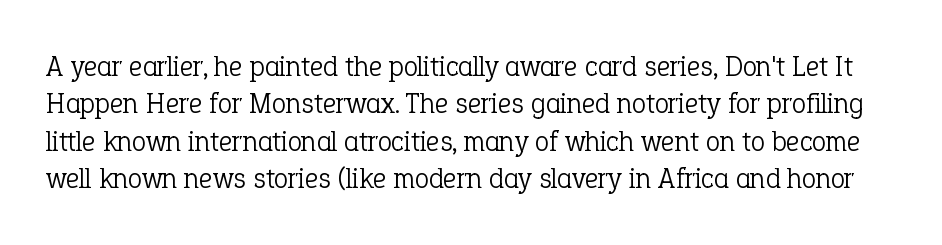
The face used here is proportionally spaced, like ordinary book or web type. Characters follow at the spacing the type designer built in. Letters have the restrained weight of plain body copy at most. Underline: absent. The designer left line spacing at the default.
